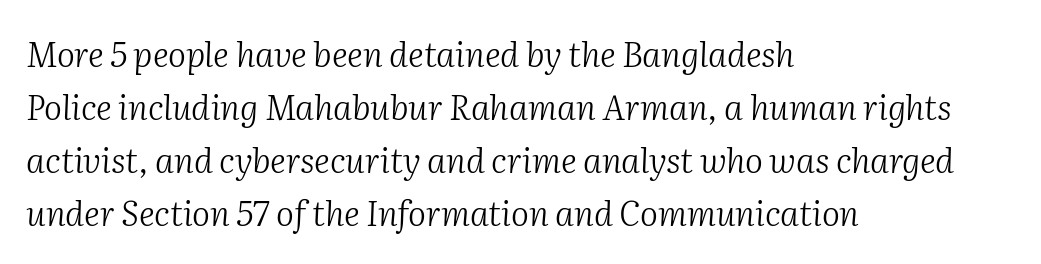
Lines of text with bare space underneath. The block of text has a typical density, with ordinary space between rows. Regarding serifs, this sample has them. This reads as an unemphasized weight, regular at the heaviest. The rendering keeps characters at their native spacing.
